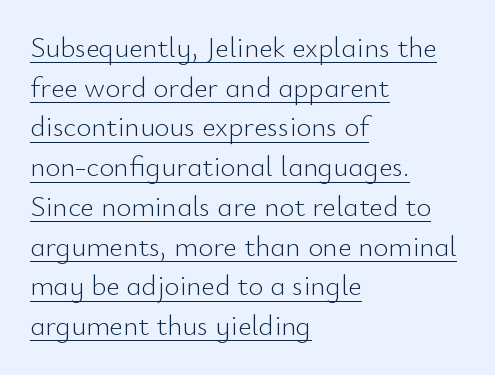
The image shows 29 px light sans-serif type, upright; set left-aligned, normal line spacing (1.37x), normal letter spacing, underlined; low stroke contrast and a small x-height.
